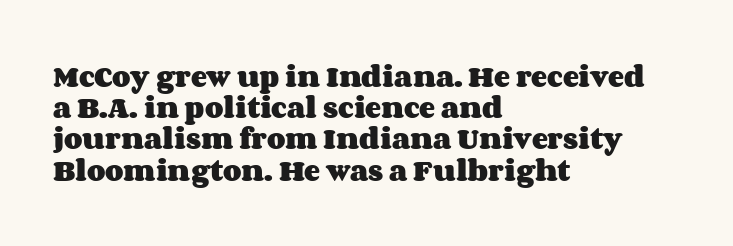
Q: Is the text bold? A: Yes.
Q: Is the text italic (slanted)? A: No, it is upright.
Q: Is the text underlined? A: No.
Q: How is the paragraph aligned? A: Left-aligned.
Q: Is the spacing between letters normal or unusually wide? A: Normal.
Q: Is the spacing between lines tight, normal or loose? A: Normal.
